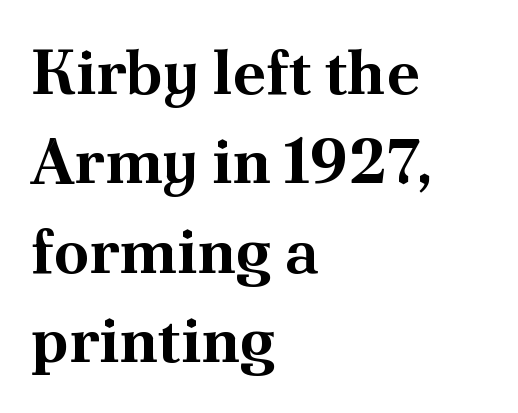
Q: Is the text bold? A: Yes.
Q: Is the text italic (slanted)? A: No, it is upright.
Q: Is the typeface a serif or a sans-serif typeface? A: Serif.
Q: Is the text underlined? A: No.
Q: How is the paragraph aligned? A: Left-aligned.
Q: Is the spacing between letters normal or unusually wide? A: Normal.
Q: Is the spacing between lines tight, normal or loose? A: Normal.
Q: Width (condensed, normal, or wide)? A: Normal.
Q: Stroke contrast? A: Medium.
Q: x-height? A: Small.
Q: Monospaced? A: No.
